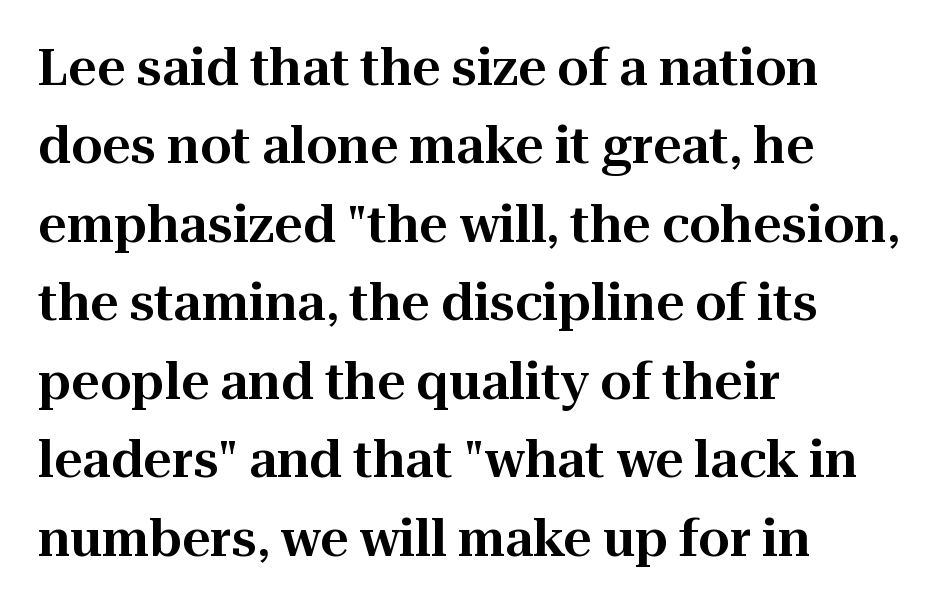
Q: Is the text italic (slanted)? A: No, it is upright.
Q: Is the typeface a serif or a sans-serif typeface? A: Serif.
Q: Is the text underlined? A: No.
Q: How is the paragraph aligned? A: Left-aligned.
Q: Is the spacing between letters normal or unusually wide? A: Normal.
Q: Is the spacing between lines tight, normal or loose? A: Normal.
Q: Width (condensed, normal, or wide)? A: Normal.
Q: Stroke contrast? A: High.
Q: x-height? A: Medium.
Q: Monospaced? A: No.
